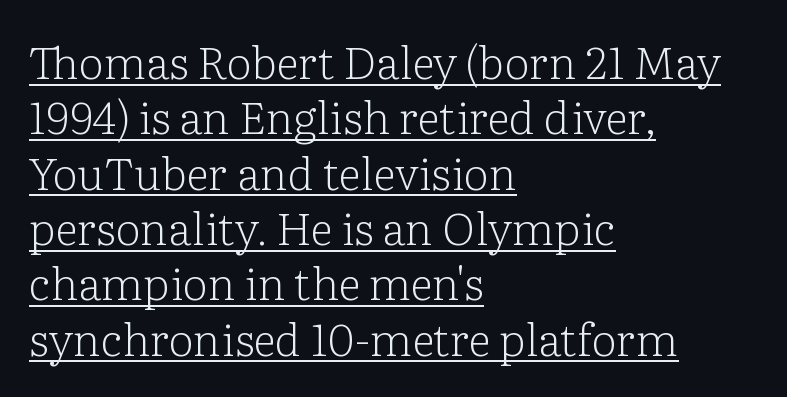
The image shows 45 px light serif type, upright; set left-aligned, line spacing 1.23x, normal letter spacing, underlined; low stroke contrast and a medium x-height.
